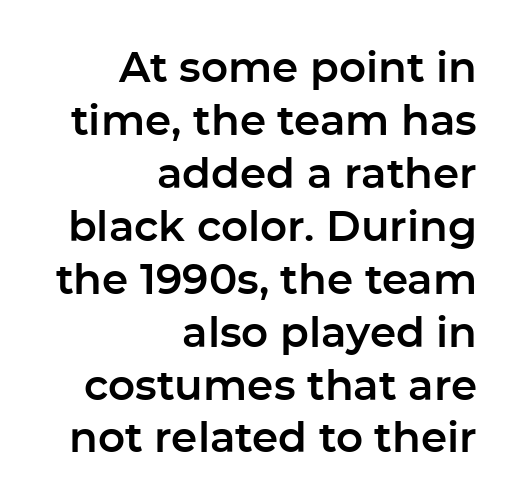
Q: Is the text italic (slanted)? A: No, it is upright.
Q: Is the typeface a serif or a sans-serif typeface? A: Sans-serif.
Q: Is the text underlined? A: No.
Q: How is the paragraph aligned? A: Right-aligned.
Q: Is the spacing between letters normal or unusually wide? A: Normal.
Q: Is the spacing between lines tight, normal or loose? A: Normal.
Q: Width (condensed, normal, or wide)? A: Normal.
Q: Stroke contrast? A: Low.
Q: x-height? A: Medium.
Q: Monospaced? A: No.
